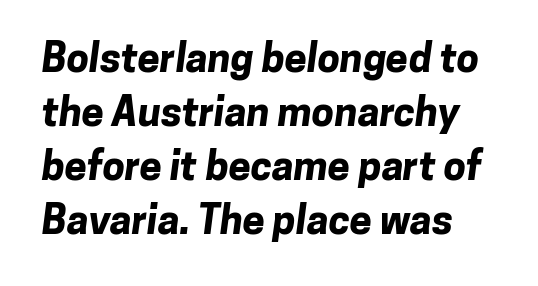
The block of text has a typical density, with ordinary space between rows. Are there feet on the stems? There aren't — it's a sans. Here the designer chose a conventional face with non-uniform glyph widths. Tracking value appears to be zero — textbook default spacing. The space beneath each line is pristine and unruled.
